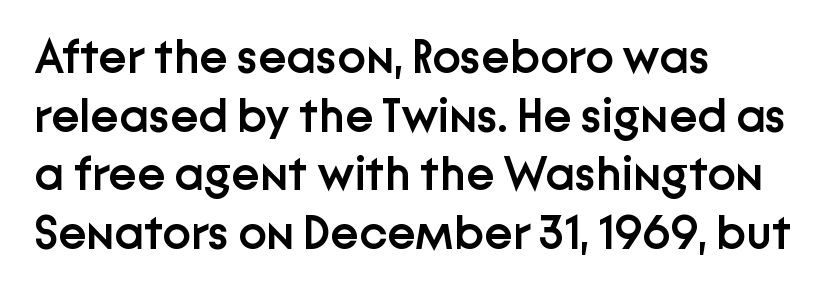
{"serif": "no", "italic": "no", "bold": "semi", "weight": "semibold", "width": "normal", "stroke_contrast": "low", "x_height": "medium", "monospaced": "no", "underline": "no", "align": "left", "line_spacing_ratio": 1.22, "letter_spacing": "normal", "letter_spacing_em": 0.0, "glyph_px": 48}
